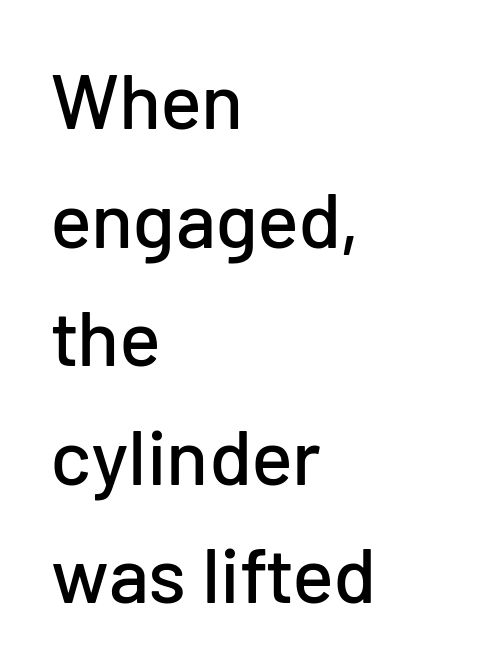
The vertical gap from one line to the next is medium. Caption: standard tracking, unaltered. Here the designer chose a conventional face with non-uniform glyph widths. Upright lettering throughout. This is sans-serif lettering, the kind often seen on screens and signage.
